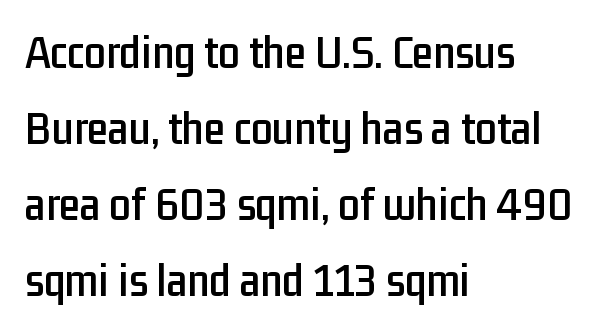
Q: Is the text italic (slanted)? A: No, it is upright.
Q: Is the typeface a serif or a sans-serif typeface? A: Sans-serif.
Q: Is the text underlined? A: No.
Q: How is the paragraph aligned? A: Left-aligned.
Q: Is the spacing between letters normal or unusually wide? A: Normal.
Q: Is the spacing between lines tight, normal or loose? A: Normal.
Q: Width (condensed, normal, or wide)? A: Condensed.
Q: Stroke contrast? A: Low.
Q: x-height? A: Medium.
Q: Monospaced? A: No.
